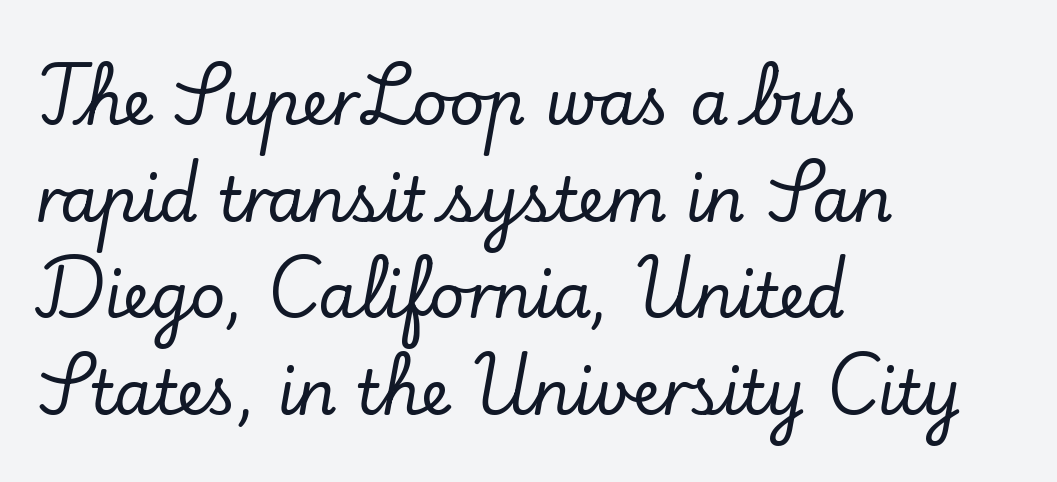
The image shows 62 px serif type; set left-aligned, normal line spacing (1.56x), normal letter spacing, not underlined; low stroke contrast and a small x-height.
